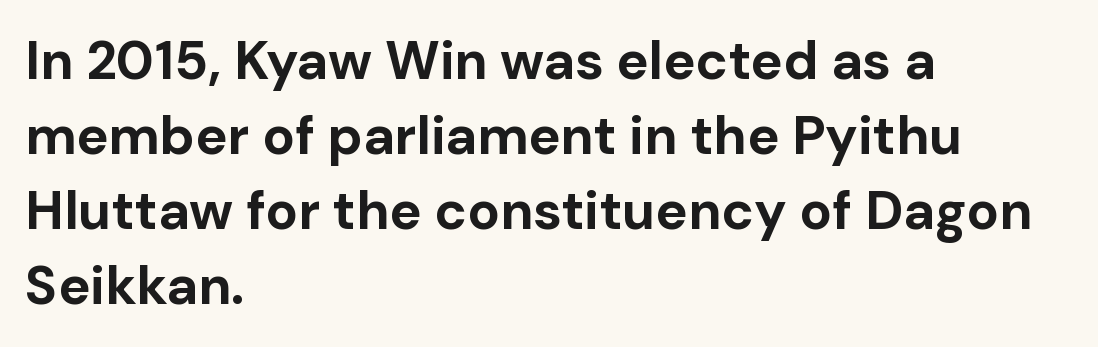
Q: Is the text bold? A: Yes.
Q: Is the text italic (slanted)? A: No, it is upright.
Q: Is the typeface a serif or a sans-serif typeface? A: Sans-serif.
Q: Is the text underlined? A: No.
Q: How is the paragraph aligned? A: Left-aligned.
Q: Is the spacing between letters normal or unusually wide? A: Normal.
Q: Is the spacing between lines tight, normal or loose? A: Normal.
Q: Width (condensed, normal, or wide)? A: Normal.
Q: Stroke contrast? A: Low.
Q: x-height? A: Medium.
Q: Monospaced? A: No.
